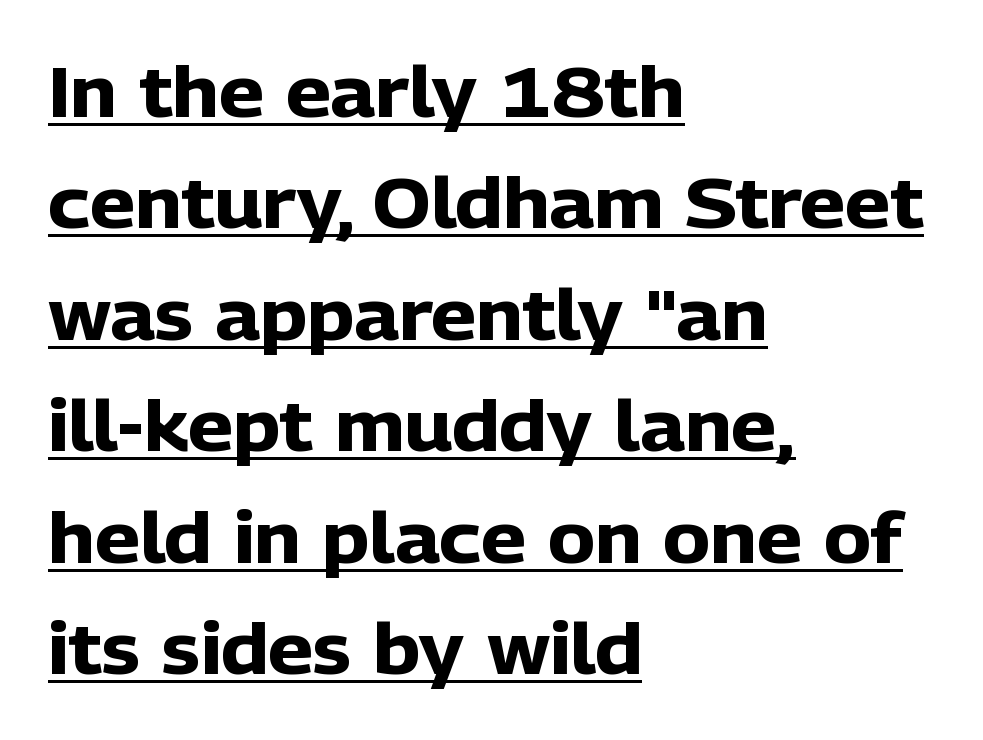
{"serif": "no", "italic": "no", "bold": "yes", "weight": "heavy", "width": "normal", "stroke_contrast": "low", "x_height": "medium", "monospaced": "no", "underline": "yes", "align": "left", "line_spacing": "normal", "line_spacing_ratio": 1.57, "letter_spacing": "normal", "letter_spacing_em": 0.0, "glyph_px": 71}
